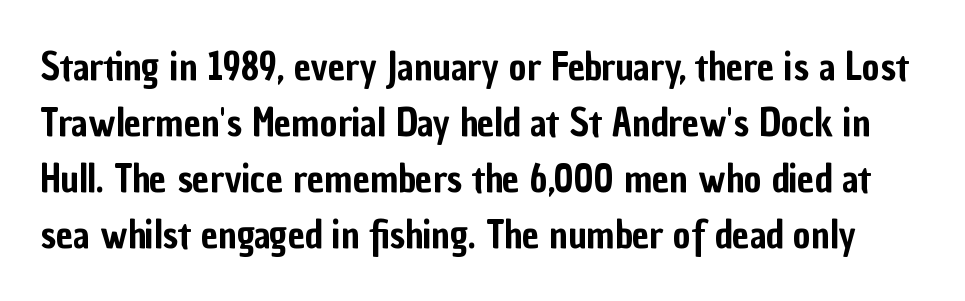
Q: Is the text italic (slanted)? A: No, it is upright.
Q: Is the typeface a serif or a sans-serif typeface? A: Sans-serif.
Q: Is the text underlined? A: No.
Q: Is the spacing between letters normal or unusually wide? A: Normal.
Q: Is the spacing between lines tight, normal or loose? A: Normal.
Q: Width (condensed, normal, or wide)? A: Condensed.
Q: Stroke contrast? A: Low.
Q: x-height? A: Medium.
Q: Monospaced? A: No.
